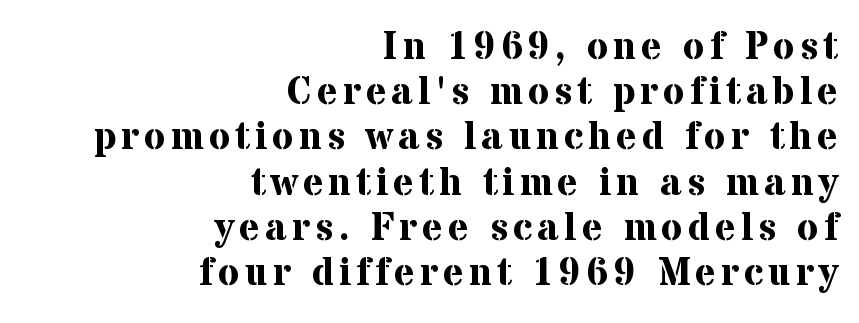
The image shows 39 px bold serif type, upright; set right-aligned, line spacing 1.16x, not underlined; medium stroke contrast and a medium x-height.
